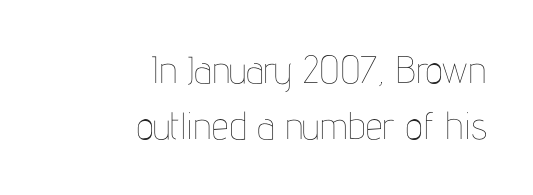
The image shows 38 px thin, condensed type, upright; set right-aligned, normal line spacing (1.48x), normal letter spacing, not underlined; low stroke contrast and a medium x-height.
